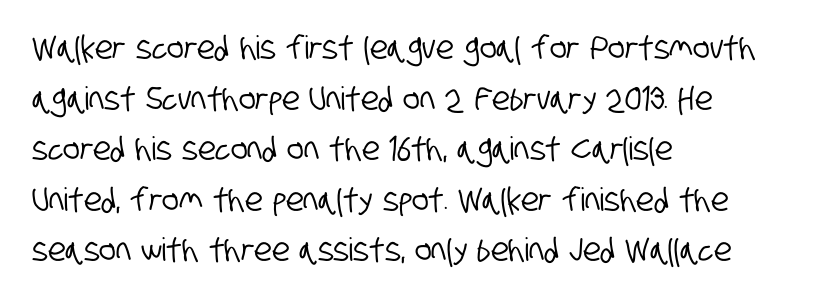
Q: Is the typeface a serif or a sans-serif typeface? A: Sans-serif.
Q: Is the text underlined? A: No.
Q: How is the paragraph aligned? A: Left-aligned.
Q: Is the spacing between letters normal or unusually wide? A: Normal.
Q: Is the spacing between lines tight, normal or loose? A: Normal.
Q: Width (condensed, normal, or wide)? A: Condensed.
Q: Stroke contrast? A: Low.
Q: x-height? A: Large.
Q: Monospaced? A: No.
